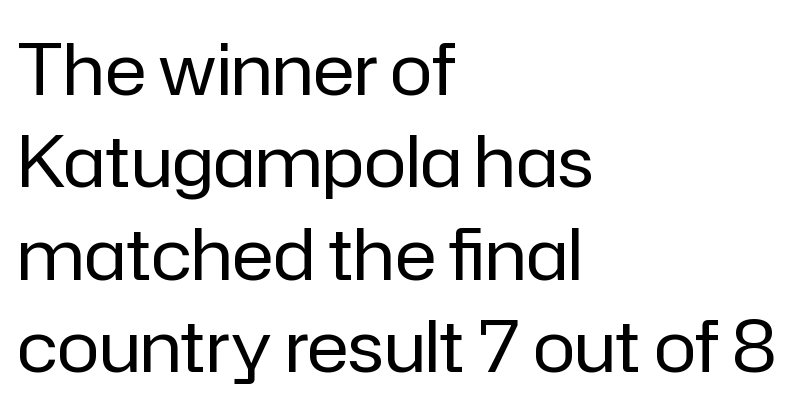
Q: Is the text bold? A: No.
Q: Is the text italic (slanted)? A: No, it is upright.
Q: Is the typeface a serif or a sans-serif typeface? A: Sans-serif.
Q: Is the text underlined? A: No.
Q: How is the paragraph aligned? A: Left-aligned.
Q: Is the spacing between letters normal or unusually wide? A: Normal.
Q: Is the spacing between lines tight, normal or loose? A: Normal.
Q: Width (condensed, normal, or wide)? A: Normal.
Q: Stroke contrast? A: Low.
Q: x-height? A: Medium.
Q: Monospaced? A: No.
